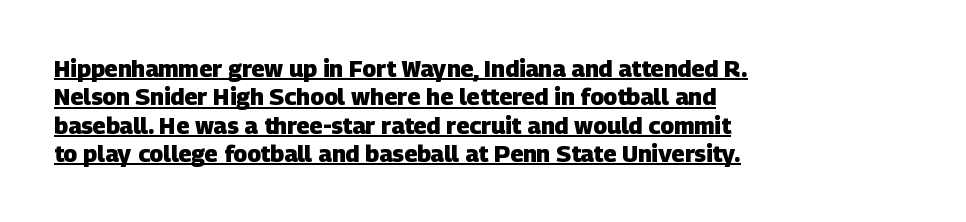
A dark, heavy texture on the line: the type is bold. The tracking reads as untouched default to a designer's eye. The setting favours the left margin, as ordinary paragraphs usually do. A typographer would call this underscored text.
